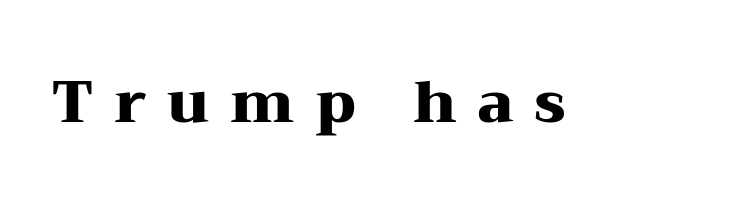
{"serif": "yes", "italic": "no", "bold": "yes", "weight": "heavy", "width": "wide", "stroke_contrast": "medium", "x_height": "medium", "monospaced": "no", "underline": "no", "letter_spacing": "wide", "letter_spacing_em": 0.36, "glyph_px": 58}
